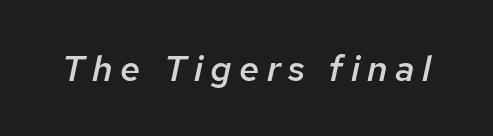
The sample has been set in demibold, a notch under bold. The text carries the slant typical of an italic or oblique font. Underlining? Definitely not there. Short note: letters widely spaced. The face used here is proportionally spaced, like ordinary book or web type.
